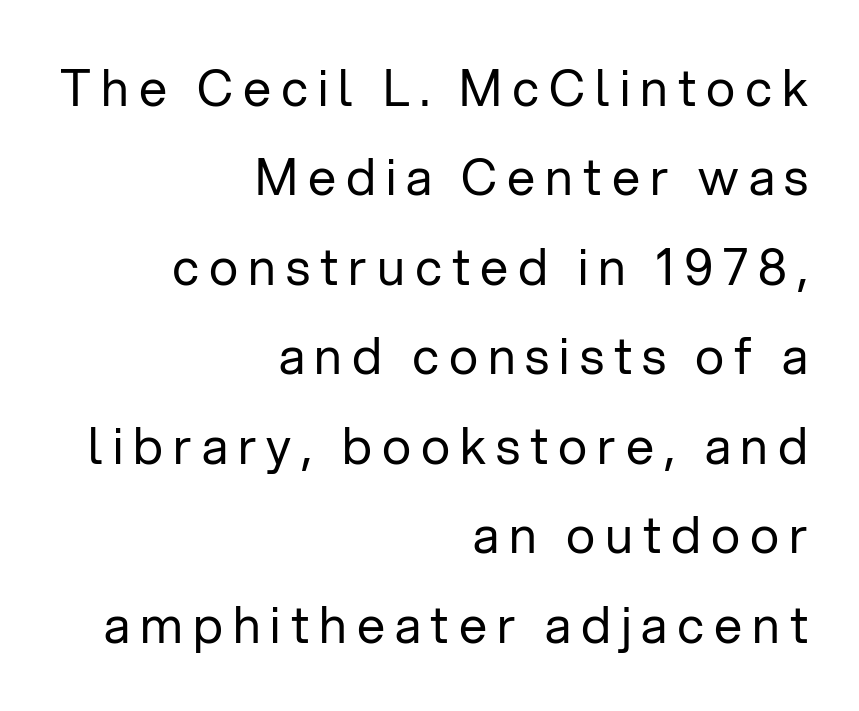
The image shows 50 px regular-weight sans-serif type, upright; set right-aligned, line spacing 1.79x, unusually wide letter spacing (+0.2 em), not underlined; low stroke contrast and a medium x-height.
